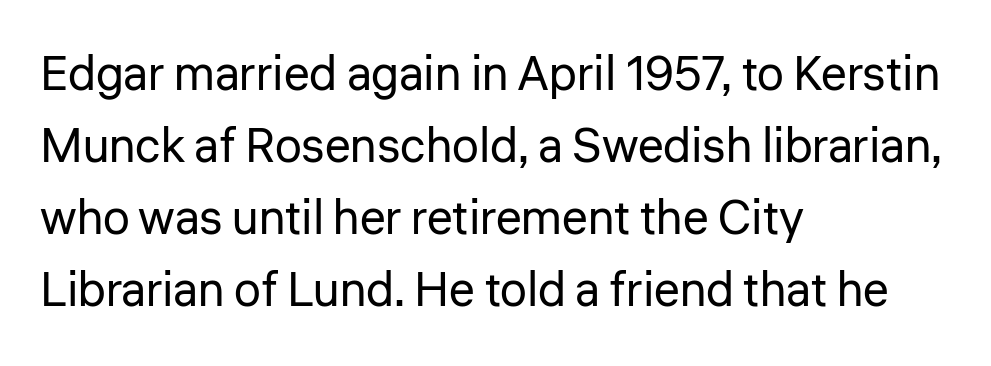
The image shows 48 px regular-weight sans-serif type, upright; set left-aligned, normal line spacing (1.5x), normal letter spacing, not underlined; low stroke contrast and a medium x-height.
